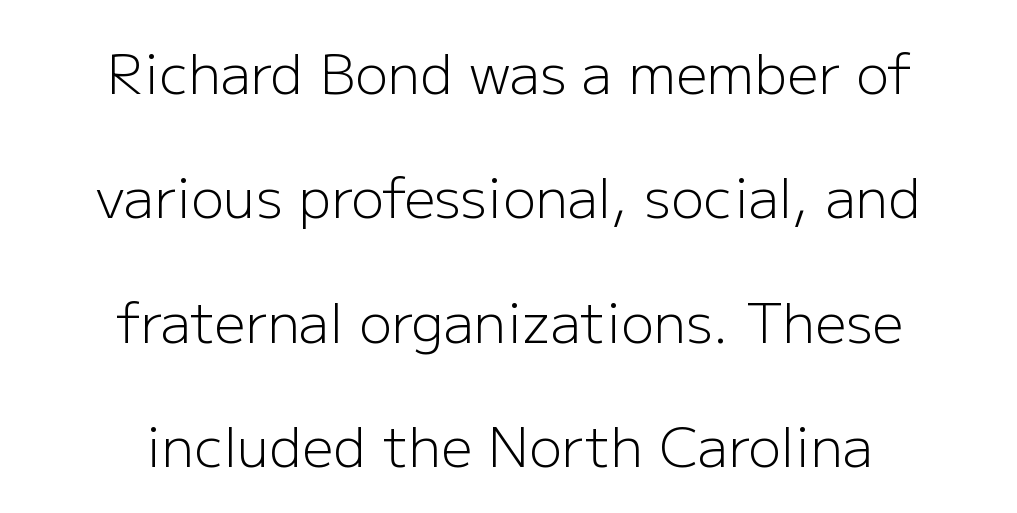
The image shows 55 px light sans-serif type, upright; set centered, loose line spacing (2.26x), normal letter spacing, not underlined; low stroke contrast and a medium x-height.
